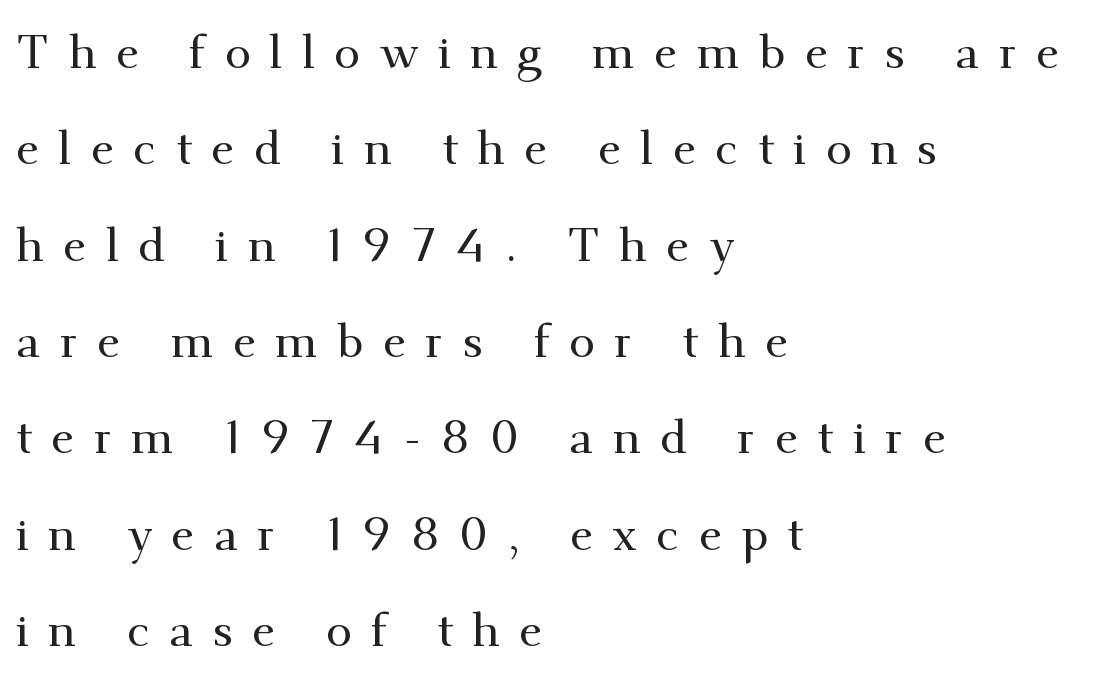
The image shows 47 px serif type, upright; set left-aligned, loose line spacing (2.05x), unusually wide letter spacing (+0.41 em), not underlined; medium stroke contrast and a small x-height.
